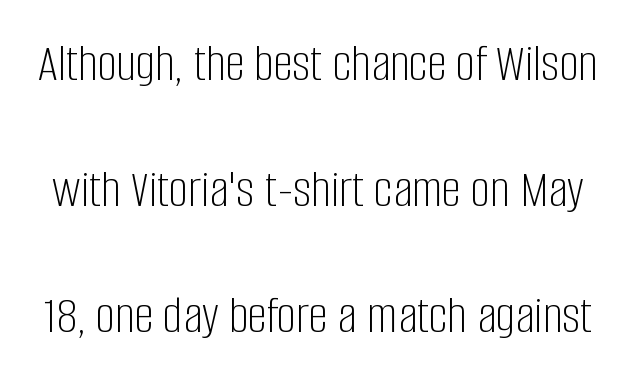
{"serif": "no", "italic": "no", "bold": "no", "weight": "light", "width": "condensed", "stroke_contrast": "low", "x_height": "large", "monospaced": "no", "underline": "no", "line_spacing": "loose", "line_spacing_ratio": 2.33, "letter_spacing": "normal", "letter_spacing_em": 0.0, "glyph_px": 54}
